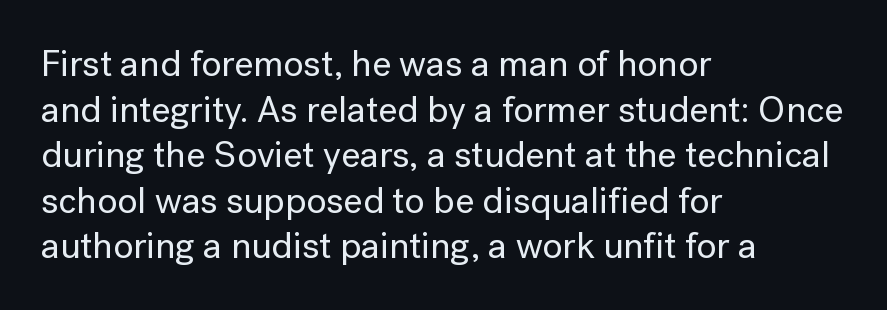
The image shows 37 px sans-serif type, upright; set left-aligned, line spacing 1.23x, normal letter spacing, not underlined; low stroke contrast and a medium x-height.
